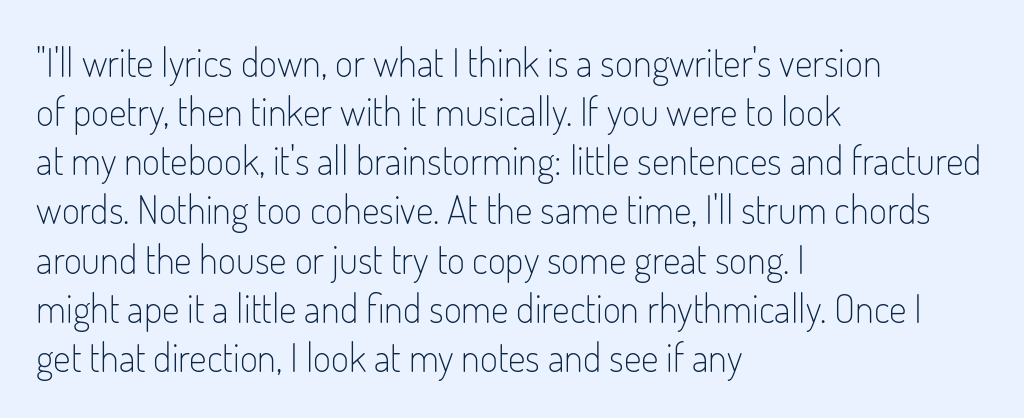
Q: Is the text bold? A: No.
Q: Is the text italic (slanted)? A: No, it is upright.
Q: Is the typeface a serif or a sans-serif typeface? A: Sans-serif.
Q: Is the text underlined? A: No.
Q: How is the paragraph aligned? A: Left-aligned.
Q: Is the spacing between letters normal or unusually wide? A: Normal.
Q: Is the spacing between lines tight, normal or loose? A: Normal.
Q: Width (condensed, normal, or wide)? A: Condensed.
Q: Stroke contrast? A: Low.
Q: x-height? A: Small.
Q: Monospaced? A: No.
